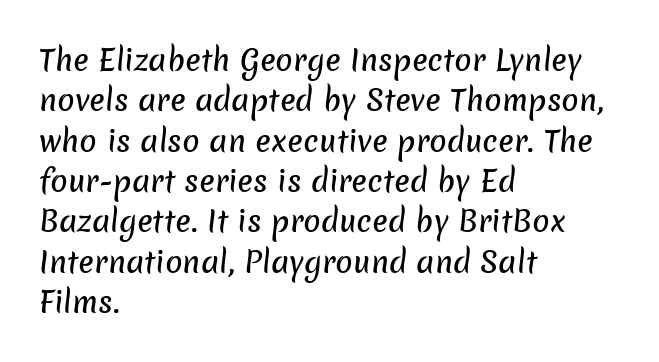
Q: Is the typeface a serif or a sans-serif typeface? A: Sans-serif.
Q: Is the text underlined? A: No.
Q: How is the paragraph aligned? A: Left-aligned.
Q: Is the spacing between letters normal or unusually wide? A: Normal.
Q: Is the spacing between lines tight, normal or loose? A: Normal.
Q: Width (condensed, normal, or wide)? A: Normal.
Q: Stroke contrast? A: Low.
Q: x-height? A: Medium.
Q: Monospaced? A: No.
